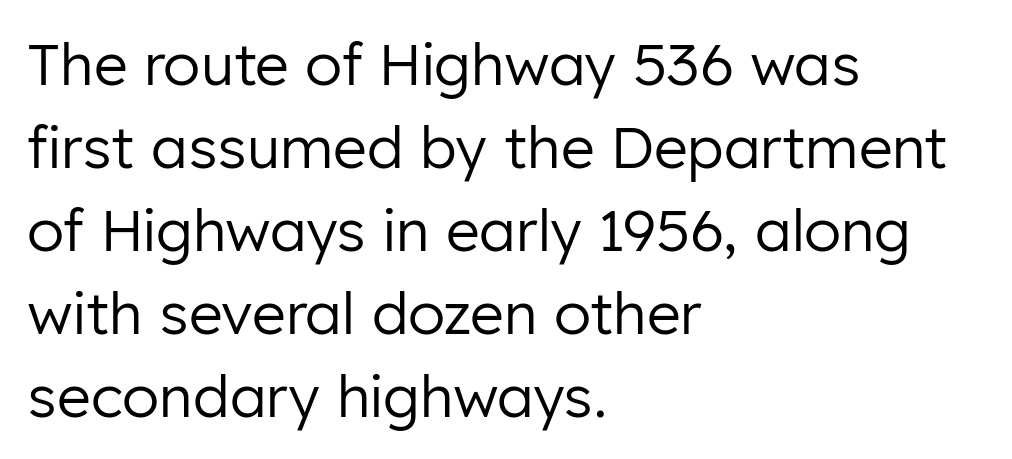
Does the leading feel generous? No, just average. Descenders hang freely into open space. You could call the tracking neutral — neither tight nor loose. These lines are rendered in a variable-pitch font.
